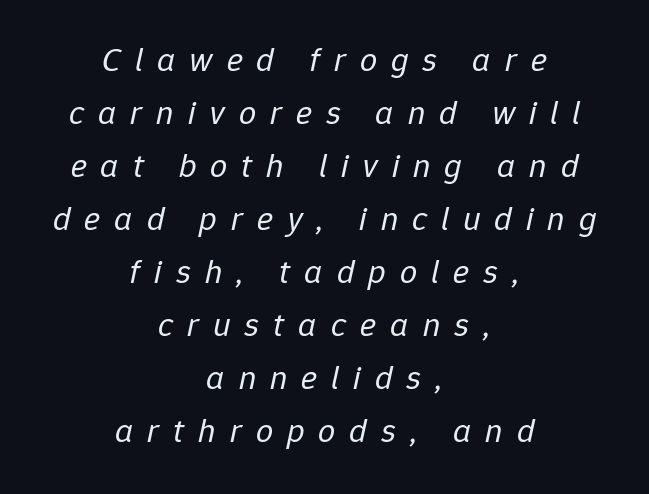
Q: Is the text bold? A: No.
Q: Is the text italic (slanted)? A: Yes, it leans right by about 12 degrees.
Q: Is the text underlined? A: No.
Q: How is the paragraph aligned? A: Centered.
Q: Is the spacing between letters normal or unusually wide? A: Unusually wide.
Q: Is the spacing between lines tight, normal or loose? A: Normal.
Q: Width (condensed, normal, or wide)? A: Normal.
Q: Stroke contrast? A: Low.
Q: x-height? A: Medium.
Q: Monospaced? A: No.
